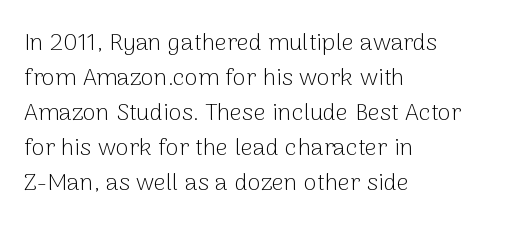
The image shows 24 px text type, upright; set left-aligned, normal line spacing (1.46x), normal letter spacing, not underlined.
